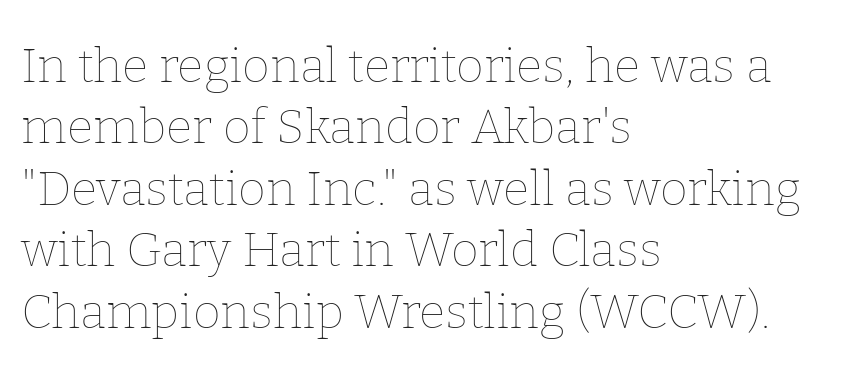
{"italic": "no", "bold": "no", "weight": "thin", "width": "normal", "stroke_contrast": "low", "x_height": "medium", "monospaced": "no", "underline": "no", "align": "left", "line_spacing": "normal", "line_spacing_ratio": 1.28, "letter_spacing": "normal", "letter_spacing_em": 0.0, "glyph_px": 48}
